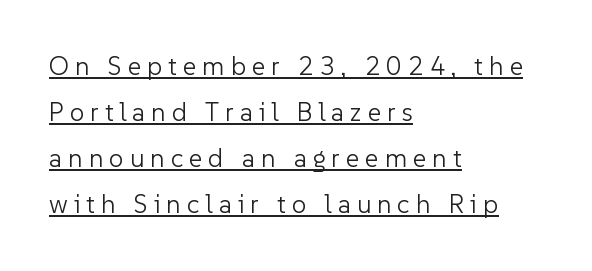
Q: Is the text bold? A: No.
Q: Is the text italic (slanted)? A: No, it is upright.
Q: Is the text underlined? A: Yes.
Q: How is the paragraph aligned? A: Left-aligned.
Q: Is the spacing between letters normal or unusually wide? A: Unusually wide.
